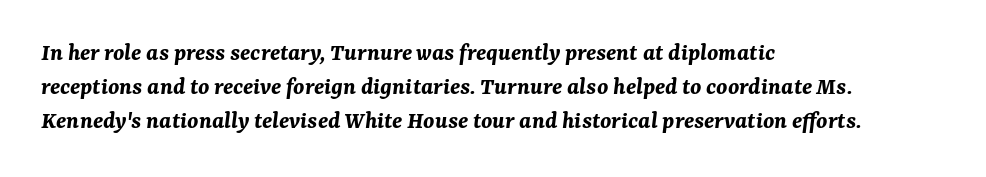
Q: Is the text bold? A: Yes.
Q: Is the text italic (slanted)? A: Yes, it leans right by about 7 degrees.
Q: Is the text underlined? A: No.
Q: How is the paragraph aligned? A: Left-aligned.
Q: Is the spacing between letters normal or unusually wide? A: Normal.
Q: Is the spacing between lines tight, normal or loose? A: Normal.
